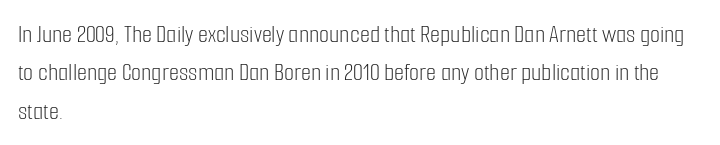
Leftover space on each line is placed entirely after the last word. The font sits on the lighter half of the weight spectrum, regular included. Here the glyphs are tracked normally, forming tight word shapes. Evenly set lines give the paragraph a standard silhouette. The area under the type is left untouched. The letters stand upright; this is a roman face.
